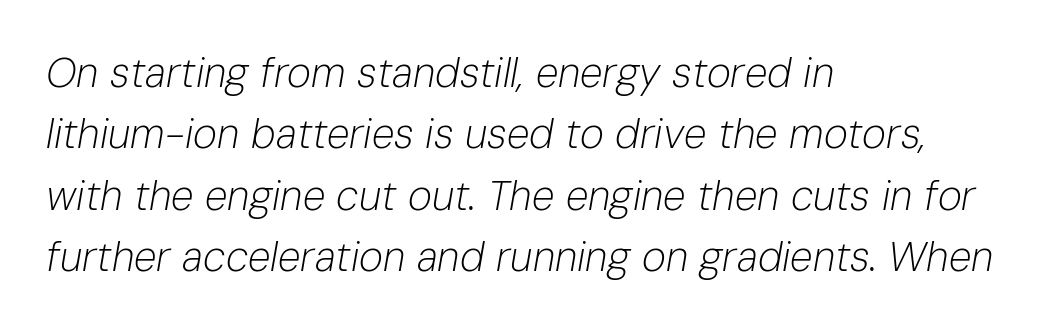
The ragged edge is on the right, which tells us the setting is flush left. Here the glyphs are tracked normally, forming tight word shapes. Compared with typical paragraphs, the rows here are spaced about the same. The passage shown is typed in a proportional face where columns would drift. There's an unmistakable incline to the writing here.
